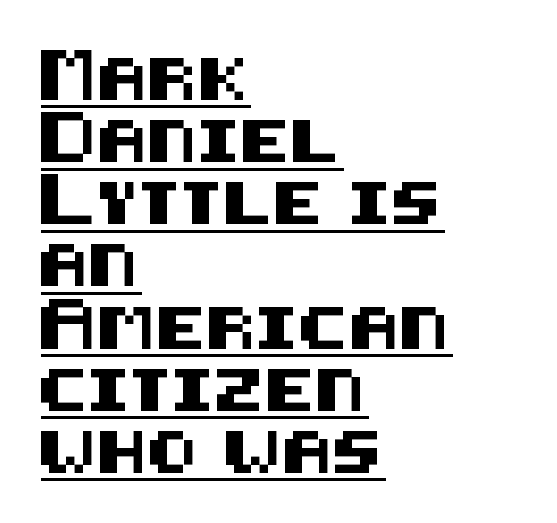
The image shows 42 px sans-serif type, upright; set left-aligned, normal line spacing (1.48x), normal letter spacing, underlined; medium stroke contrast and a large x-height.
